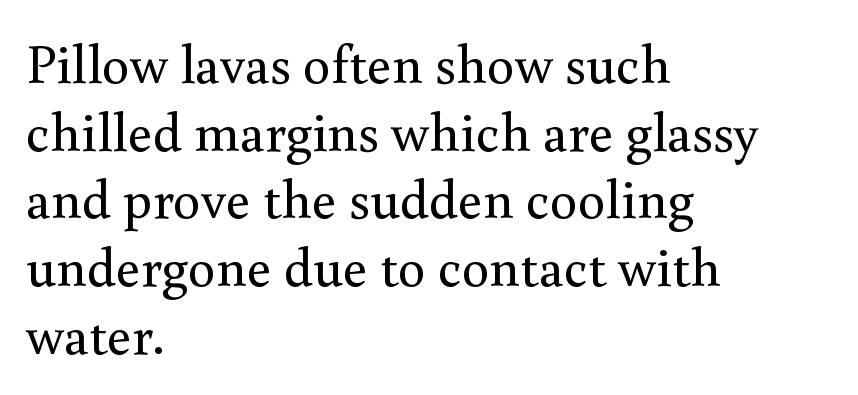
Q: Is the text bold? A: No.
Q: Is the text italic (slanted)? A: No, it is upright.
Q: Is the typeface a serif or a sans-serif typeface? A: Serif.
Q: Is the text underlined? A: No.
Q: How is the paragraph aligned? A: Left-aligned.
Q: Is the spacing between letters normal or unusually wide? A: Normal.
Q: Width (condensed, normal, or wide)? A: Normal.
Q: Stroke contrast? A: Medium.
Q: x-height? A: Small.
Q: Monospaced? A: No.
